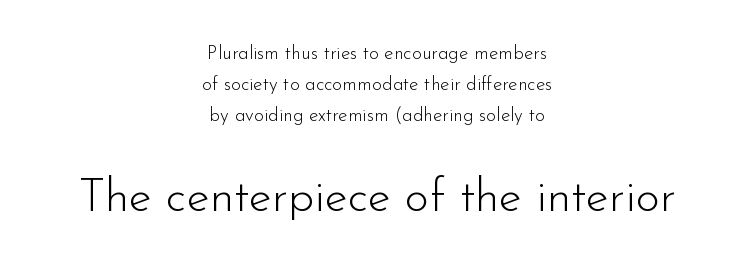
The image shows 47 px light sans-serif type, upright; set centered, normal line spacing (1.64x), normal letter spacing, not underlined; the second (bottom) block is 2.47x larger; low stroke contrast and a small x-height.
